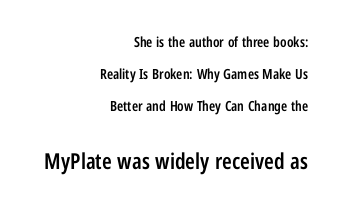
The image shows 22 px text type, upright; set right-aligned, loose line spacing (2.27x), normal letter spacing, not underlined; the second (bottom) block is 1.57x larger.
